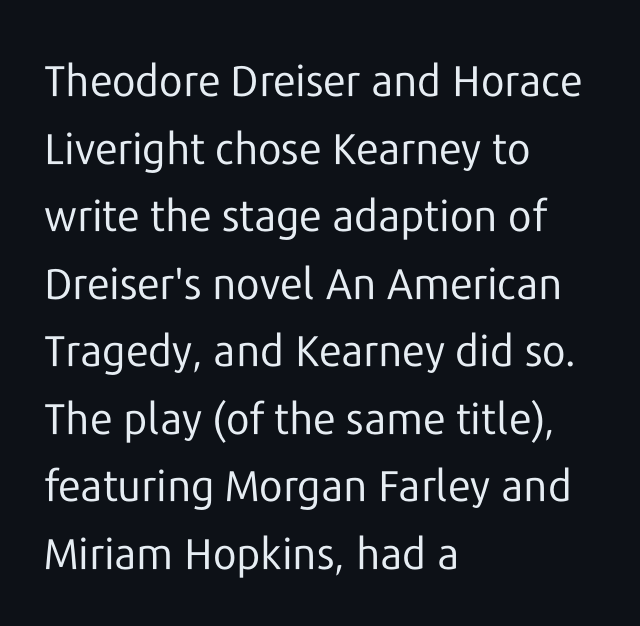
The image shows 43 px regular-weight sans-serif type, upright; set left-aligned, normal line spacing (1.57x), normal letter spacing, not underlined; low stroke contrast and a medium x-height.
